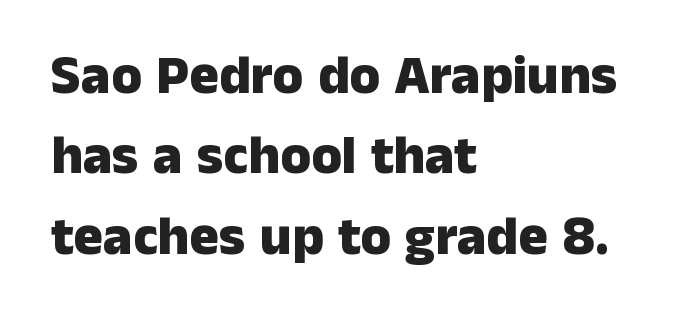
The image shows 55 px heavy sans-serif type, upright; set left-aligned, normal line spacing (1.46x), normal letter spacing, not underlined; low stroke contrast and a medium x-height.
